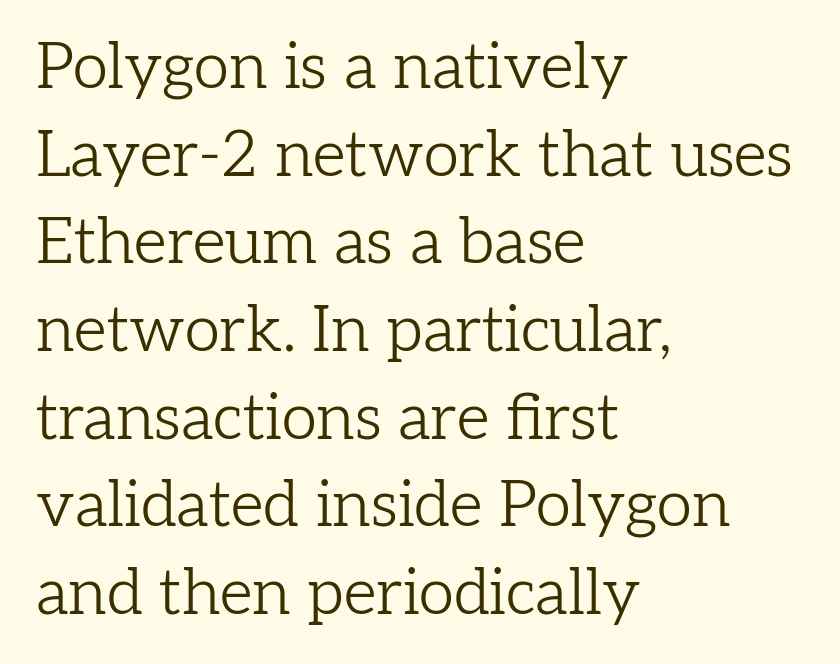
Q: Is the text bold? A: No.
Q: Is the text italic (slanted)? A: No, it is upright.
Q: Is the typeface a serif or a sans-serif typeface? A: Serif.
Q: Is the text underlined? A: No.
Q: How is the paragraph aligned? A: Left-aligned.
Q: Is the spacing between letters normal or unusually wide? A: Normal.
Q: Is the spacing between lines tight, normal or loose? A: Normal.
Q: Width (condensed, normal, or wide)? A: Normal.
Q: Stroke contrast? A: Low.
Q: x-height? A: Medium.
Q: Monospaced? A: No.
